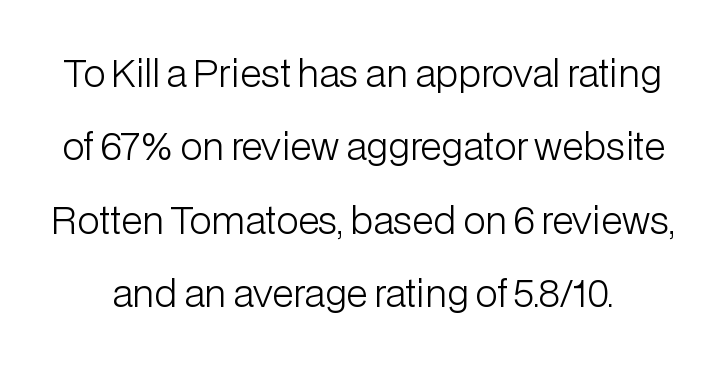
Q: Is the text bold? A: No.
Q: Is the text italic (slanted)? A: No, it is upright.
Q: Is the typeface a serif or a sans-serif typeface? A: Sans-serif.
Q: Is the text underlined? A: No.
Q: Is the spacing between letters normal or unusually wide? A: Normal.
Q: Is the spacing between lines tight, normal or loose? A: Loose.
Q: Width (condensed, normal, or wide)? A: Normal.
Q: Stroke contrast? A: Low.
Q: x-height? A: Medium.
Q: Monospaced? A: No.
